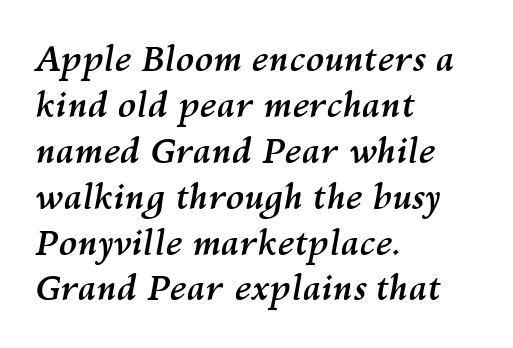
Q: Is the text bold? A: Yes.
Q: Is the text italic (slanted)? A: Yes, it leans right by about 10 degrees.
Q: Is the text underlined? A: No.
Q: How is the paragraph aligned? A: Left-aligned.
Q: Is the spacing between letters normal or unusually wide? A: Normal.
Q: Is the spacing between lines tight, normal or loose? A: Normal.
Q: Width (condensed, normal, or wide)? A: Normal.
Q: Stroke contrast? A: Medium.
Q: x-height? A: Medium.
Q: Monospaced? A: No.
